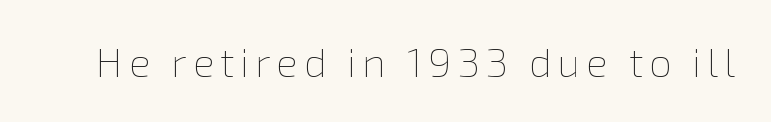
Q: Is the text bold? A: No.
Q: Is the text italic (slanted)? A: No, it is upright.
Q: Is the text underlined? A: No.
Q: Width (condensed, normal, or wide)? A: Normal.
Q: Stroke contrast? A: Low.
Q: x-height? A: Medium.
Q: Monospaced? A: No.
